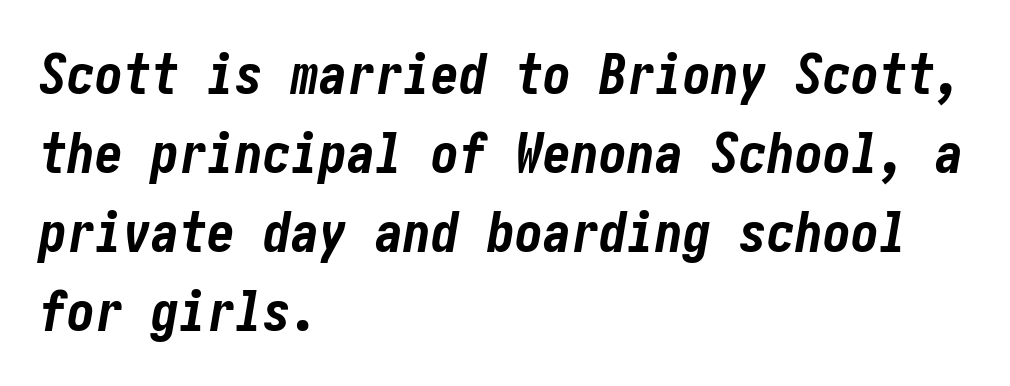
Q: Is the text bold? A: Yes.
Q: Is the text italic (slanted)? A: Yes, it leans right by about 10 degrees.
Q: Is the text underlined? A: No.
Q: How is the paragraph aligned? A: Left-aligned.
Q: Is the spacing between letters normal or unusually wide? A: Normal.
Q: Is the spacing between lines tight, normal or loose? A: Normal.
Q: Width (condensed, normal, or wide)? A: Condensed.
Q: Stroke contrast? A: Low.
Q: x-height? A: Medium.
